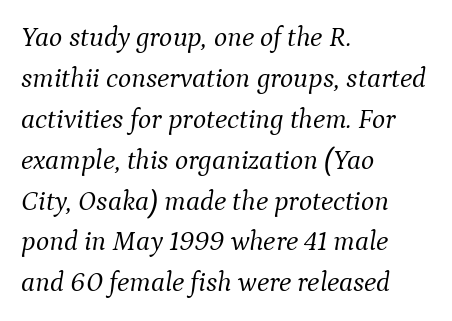
Typographically, this falls in the serif category. Characters follow at the spacing the type designer built in. The lines in this sample share a left origin and differ only in where they stop. Underlining? Definitely not there.
